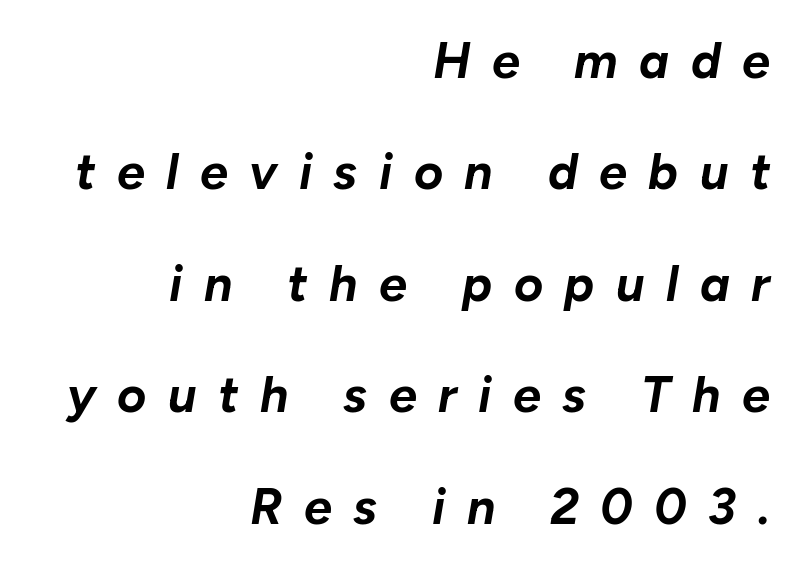
Short note: letters widely spaced. The rendering uses a bold face; every stroke is thick and dark. The rendering uses natural spacing where letterforms have individual widths. The font's italic variant was chosen for this text. Reading down the column, the eye jumps a long way to each next line. Horizontal alignment here is rightward, an uncommon choice for prose.
